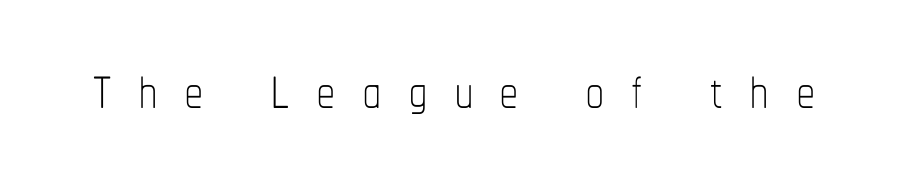
Q: Is the text bold? A: No.
Q: Is the text italic (slanted)? A: No, it is upright.
Q: Is the text underlined? A: No.
Q: Is the spacing between letters normal or unusually wide? A: Unusually wide.
Q: Width (condensed, normal, or wide)? A: Condensed.
Q: Stroke contrast? A: Low.
Q: x-height? A: Medium.
Q: Monospaced? A: No.
